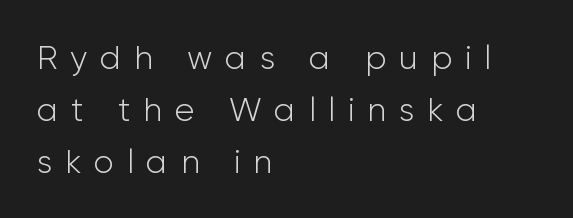
Q: Is the text bold? A: No.
Q: Is the text italic (slanted)? A: No, it is upright.
Q: Is the typeface a serif or a sans-serif typeface? A: Sans-serif.
Q: Is the text underlined? A: No.
Q: How is the paragraph aligned? A: Left-aligned.
Q: Is the spacing between letters normal or unusually wide? A: Unusually wide.
Q: Is the spacing between lines tight, normal or loose? A: Normal.
Q: Width (condensed, normal, or wide)? A: Normal.
Q: Stroke contrast? A: Low.
Q: x-height? A: Medium.
Q: Monospaced? A: No.
